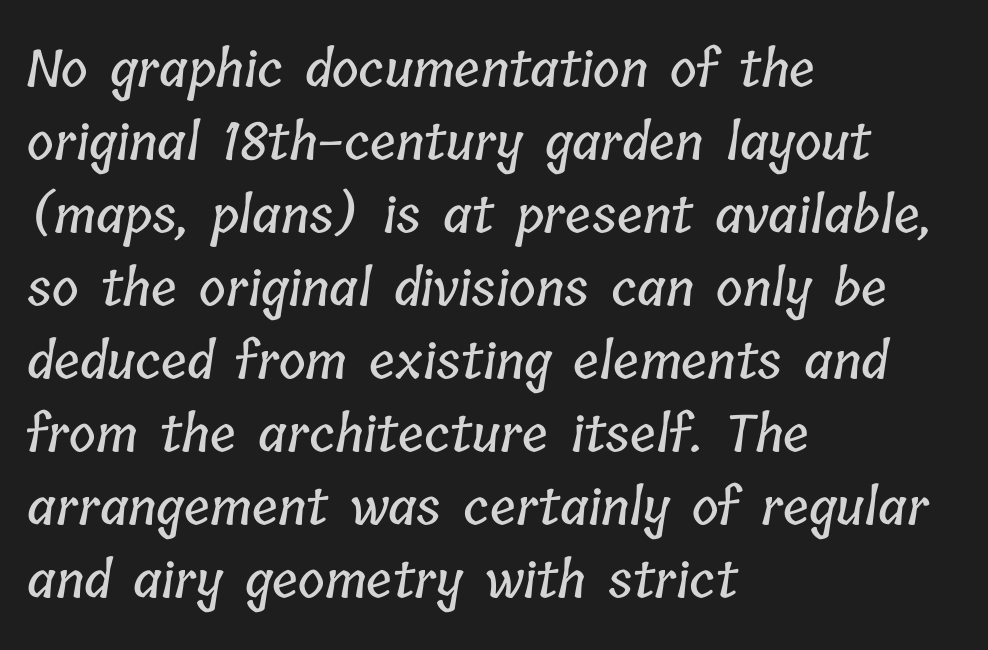
Q: Is the text underlined? A: No.
Q: How is the paragraph aligned? A: Left-aligned.
Q: Is the spacing between letters normal or unusually wide? A: Normal.
Q: Is the spacing between lines tight, normal or loose? A: Normal.
Q: Width (condensed, normal, or wide)? A: Condensed.
Q: Stroke contrast? A: Low.
Q: x-height? A: Medium.
Q: Monospaced? A: No.
